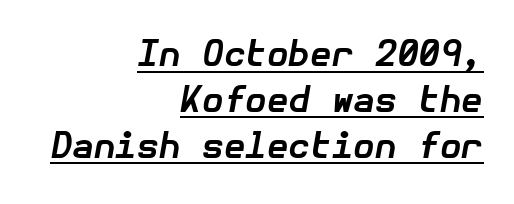
Q: Is the text bold? A: Yes.
Q: Is the text italic (slanted)? A: Yes, it leans right by about 10 degrees.
Q: Is the text underlined? A: Yes.
Q: How is the paragraph aligned? A: Right-aligned.
Q: Is the spacing between letters normal or unusually wide? A: Normal.
Q: Is the spacing between lines tight, normal or loose? A: Normal.
Q: Width (condensed, normal, or wide)? A: Normal.
Q: Stroke contrast? A: Low.
Q: x-height? A: Medium.
